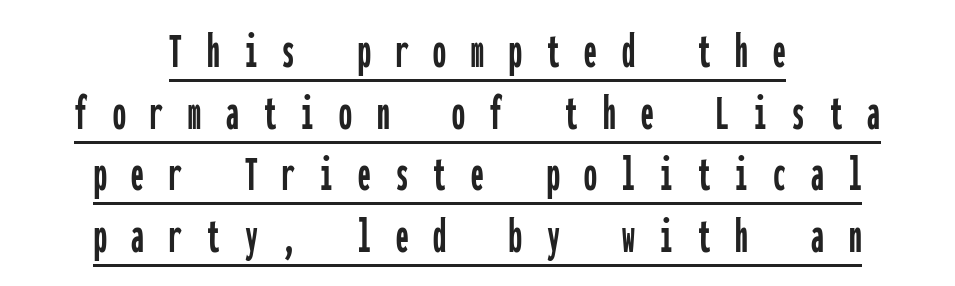
Q: Is the text italic (slanted)? A: No, it is upright.
Q: Is the typeface a serif or a sans-serif typeface? A: Sans-serif.
Q: Is the text underlined? A: Yes.
Q: How is the paragraph aligned? A: Centered.
Q: Is the spacing between letters normal or unusually wide? A: Unusually wide.
Q: Width (condensed, normal, or wide)? A: Condensed.
Q: Stroke contrast? A: Low.
Q: x-height? A: Medium.
Q: Monospaced? A: Yes.
